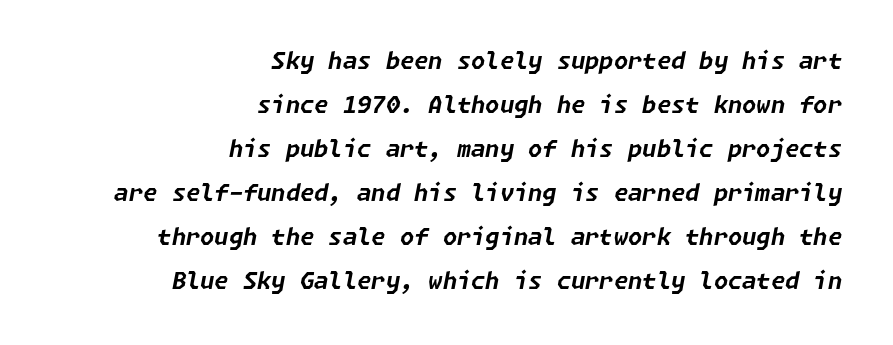
The image shows 23 px bold type, italic (leaning right); set right-aligned, loose line spacing (1.91x), normal letter spacing, not underlined.
